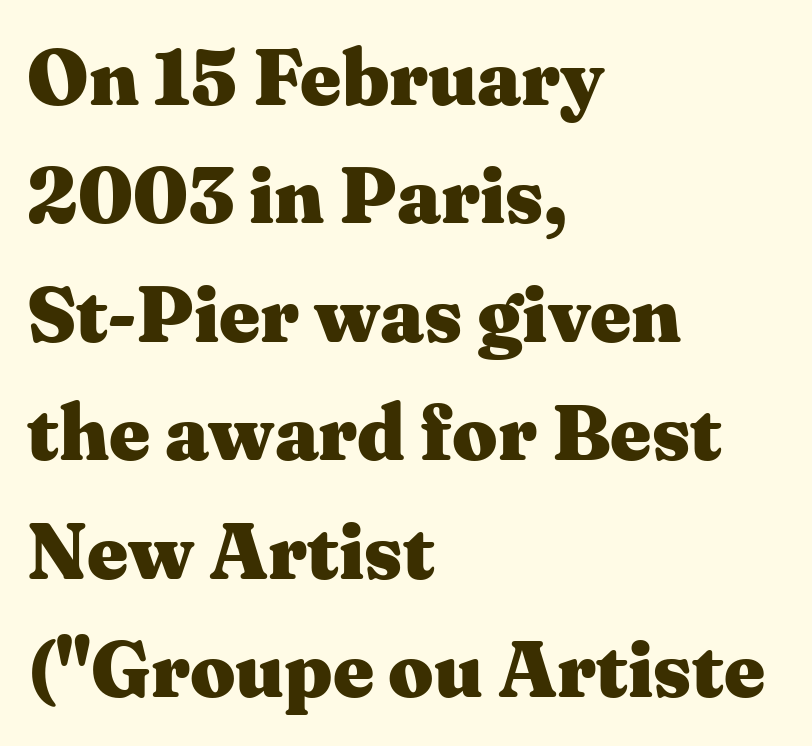
{"serif": "yes", "italic": "no", "bold": "yes", "weight": "heavy", "width": "wide", "stroke_contrast": "medium", "x_height": "medium", "monospaced": "no", "underline": "no", "align": "left", "line_spacing": "normal", "line_spacing_ratio": 1.5, "letter_spacing": "normal", "letter_spacing_em": 0.0, "glyph_px": 79}
